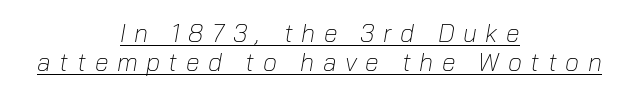
The image shows 25 px text type, italic (leaning right); set centered, line spacing 1.17x, unusually wide letter spacing (+0.34 em), underlined.
